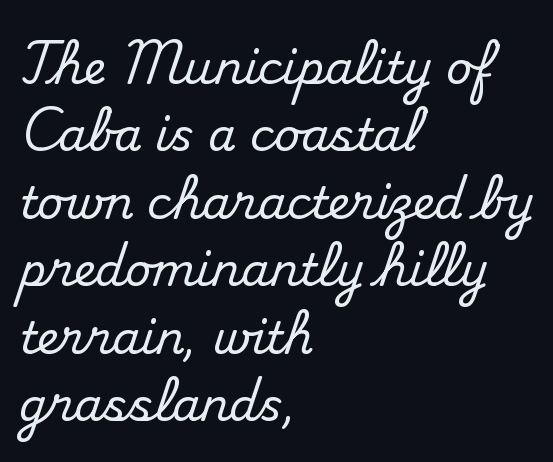
This rendering leaves character spacing at its baseline value. Visually the block forms a straight wall on the left and a jagged coastline on the right. The passage shown is typeset with a serif family. The string is rendered with underlining switched off. Is there much room between lines? A standard amount, neither cramped nor airy.
